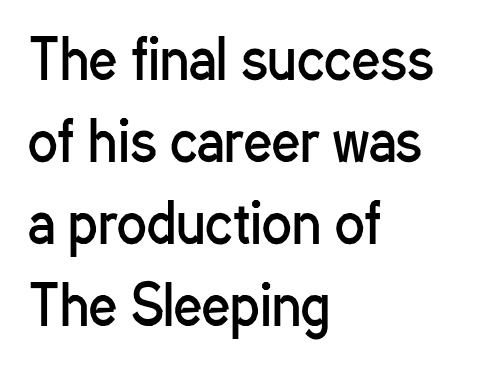
Quick note: underline off. A typesetter would call this proportional, since set widths differ per character. Each new line begins a customary step beneath the previous one. The typeface chosen for these lines omits serifs. Is this a heavy cut? Hardly; it is regular or lighter.
